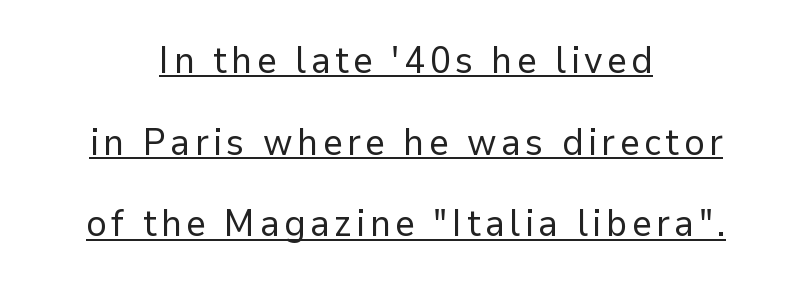
{"serif": "no", "italic": "no", "bold": "no", "weight": "regular", "width": "normal", "stroke_contrast": "low", "x_height": "medium", "monospaced": "no", "underline": "yes", "align": "center", "line_spacing": "loose", "line_spacing_ratio": 2.15, "glyph_px": 38}
